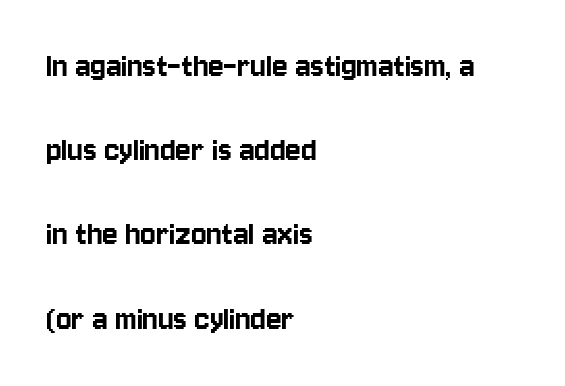
{"serif": "no", "italic": "no", "width": "condensed", "stroke_contrast": "low", "x_height": "large", "monospaced": "no", "underline": "no", "align": "left", "line_spacing": "loose", "line_spacing_ratio": 2.34, "letter_spacing": "normal", "letter_spacing_em": 0.0, "glyph_px": 36}
